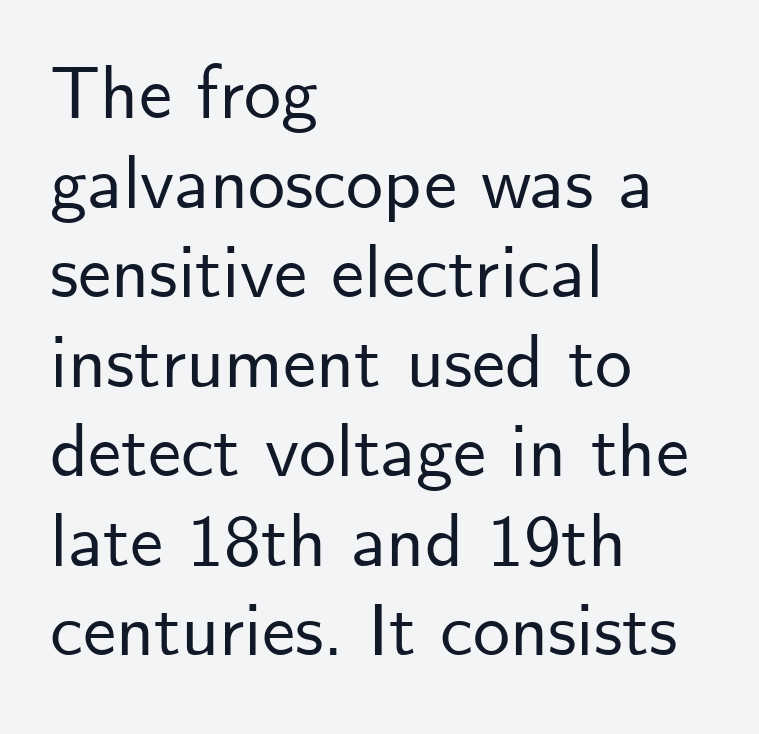
{"serif": "no", "italic": "no", "width": "normal", "stroke_contrast": "low", "x_height": "small", "monospaced": "no", "underline": "no", "align": "left", "line_spacing_ratio": 1.21, "letter_spacing": "normal", "letter_spacing_em": 0.0, "glyph_px": 74}
